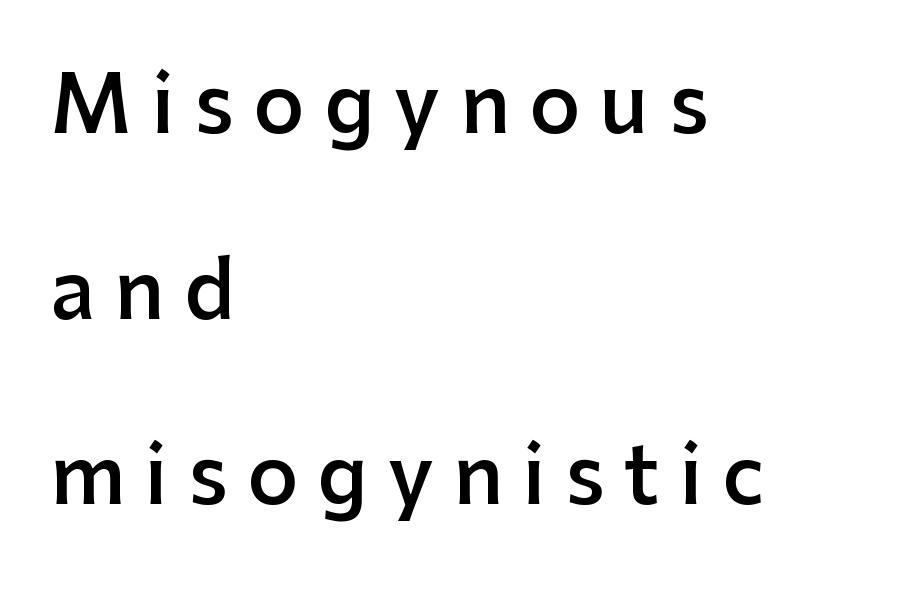
Each word looks stretched out because of the extra space between its letters. These lines are composed in type without serifs. A semibold gives these letters moderate extra thickness, short of bold. Which margin do the lines hug? The left one — the right edge is uneven. Type without underlining. Proportional: the letters do not fall into vertical columns.
